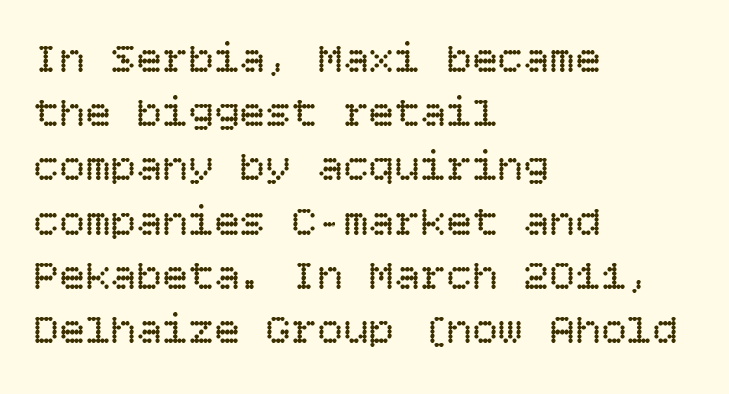
Q: Is the text bold? A: No.
Q: Is the text italic (slanted)? A: No, it is upright.
Q: Is the text underlined? A: No.
Q: How is the paragraph aligned? A: Left-aligned.
Q: Is the spacing between letters normal or unusually wide? A: Normal.
Q: Is the spacing between lines tight, normal or loose? A: Normal.
Q: Width (condensed, normal, or wide)? A: Normal.
Q: Stroke contrast? A: Low.
Q: x-height? A: Large.
